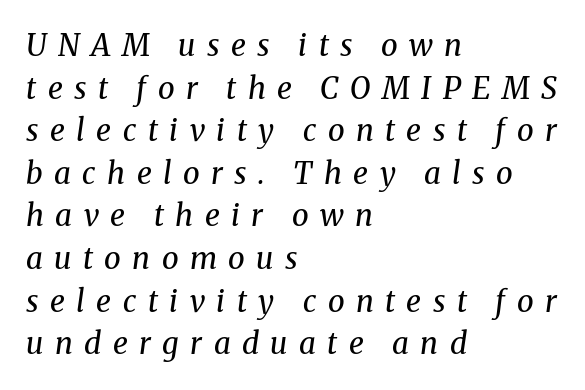
The image shows 30 px regular-weight serif type, italic (leaning right); set left-aligned, normal line spacing (1.42x), unusually wide letter spacing (+0.38 em), not underlined; medium stroke contrast and a medium x-height.
